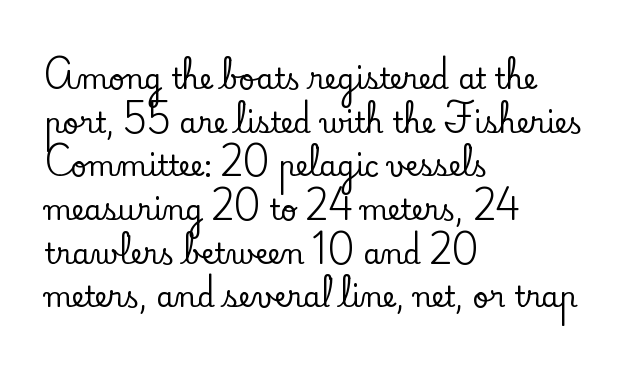
{"serif": "yes", "italic": "no", "width": "normal", "stroke_contrast": "low", "x_height": "small", "monospaced": "no", "underline": "no", "align": "left", "line_spacing": "normal", "line_spacing_ratio": 1.56, "letter_spacing": "normal", "letter_spacing_em": 0.0, "glyph_px": 28}
